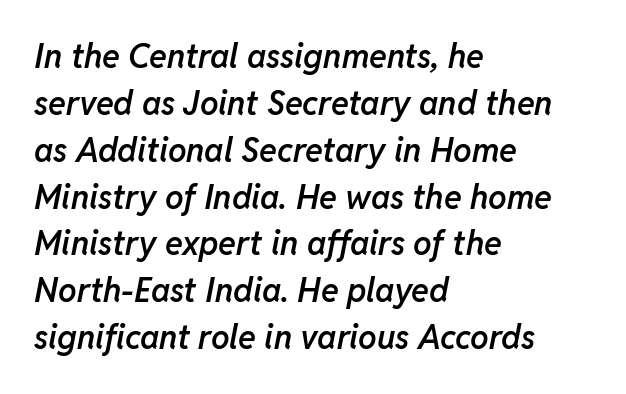
Q: Is the text bold? A: Semi-bold.
Q: Is the text italic (slanted)? A: Yes, it leans right by about 11 degrees.
Q: Is the text underlined? A: No.
Q: How is the paragraph aligned? A: Left-aligned.
Q: Is the spacing between letters normal or unusually wide? A: Normal.
Q: Is the spacing between lines tight, normal or loose? A: Normal.
Q: Width (condensed, normal, or wide)? A: Normal.
Q: Stroke contrast? A: Low.
Q: x-height? A: Medium.
Q: Monospaced? A: No.
